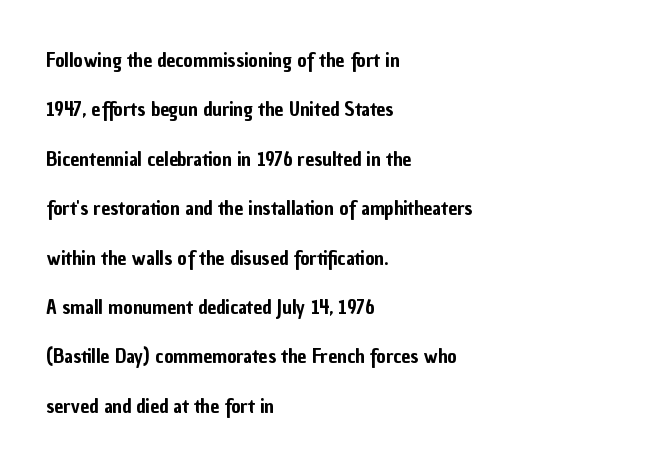
{"italic": "no", "underline": "no", "align": "left", "line_spacing": "loose", "line_spacing_ratio": 2.47, "letter_spacing": "normal", "letter_spacing_em": 0.0, "glyph_px": 20}
